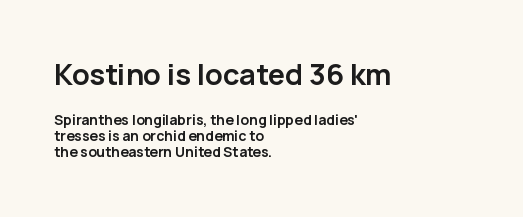
{"serif": "no", "italic": "no", "bold": "yes", "weight": "semibold", "width": "normal", "stroke_contrast": "low", "x_height": "medium", "monospaced": "no", "underline": "no", "align": "left", "line_spacing": "tight", "line_spacing_ratio": 1.14, "letter_spacing": "normal", "letter_spacing_em": 0.0, "larger_block": "first", "size_ratio": 2.07, "glyph_px": 29}
